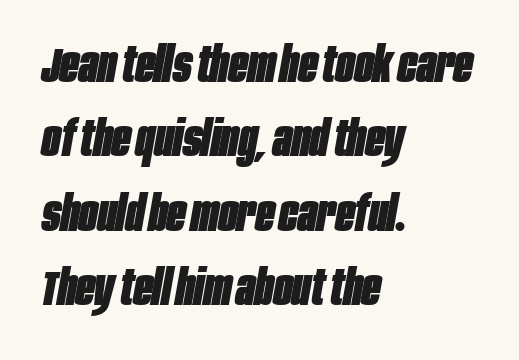
Q: Is the text bold? A: Yes.
Q: Is the text italic (slanted)? A: Yes, it leans right by about 10 degrees.
Q: Is the text underlined? A: No.
Q: How is the paragraph aligned? A: Left-aligned.
Q: Is the spacing between letters normal or unusually wide? A: Normal.
Q: Is the spacing between lines tight, normal or loose? A: Normal.
Q: Width (condensed, normal, or wide)? A: Condensed.
Q: Stroke contrast? A: Low.
Q: x-height? A: Large.
Q: Monospaced? A: No.
